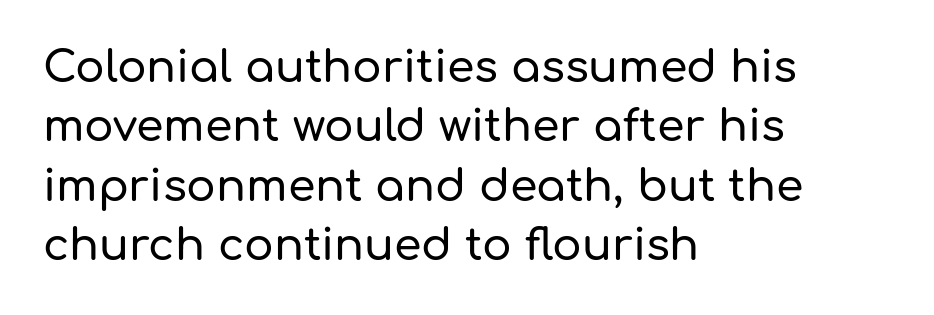
Q: Is the text italic (slanted)? A: No, it is upright.
Q: Is the typeface a serif or a sans-serif typeface? A: Sans-serif.
Q: Is the text underlined? A: No.
Q: How is the paragraph aligned? A: Left-aligned.
Q: Is the spacing between letters normal or unusually wide? A: Normal.
Q: Is the spacing between lines tight, normal or loose? A: Normal.
Q: Width (condensed, normal, or wide)? A: Normal.
Q: Stroke contrast? A: Low.
Q: x-height? A: Medium.
Q: Monospaced? A: No.
